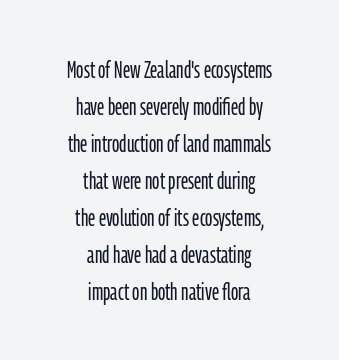
{"italic": "no", "bold": "no", "underline": "no", "align": "center", "line_spacing": "normal", "line_spacing_ratio": 1.54, "letter_spacing": "normal", "letter_spacing_em": 0.0, "glyph_px": 24}
